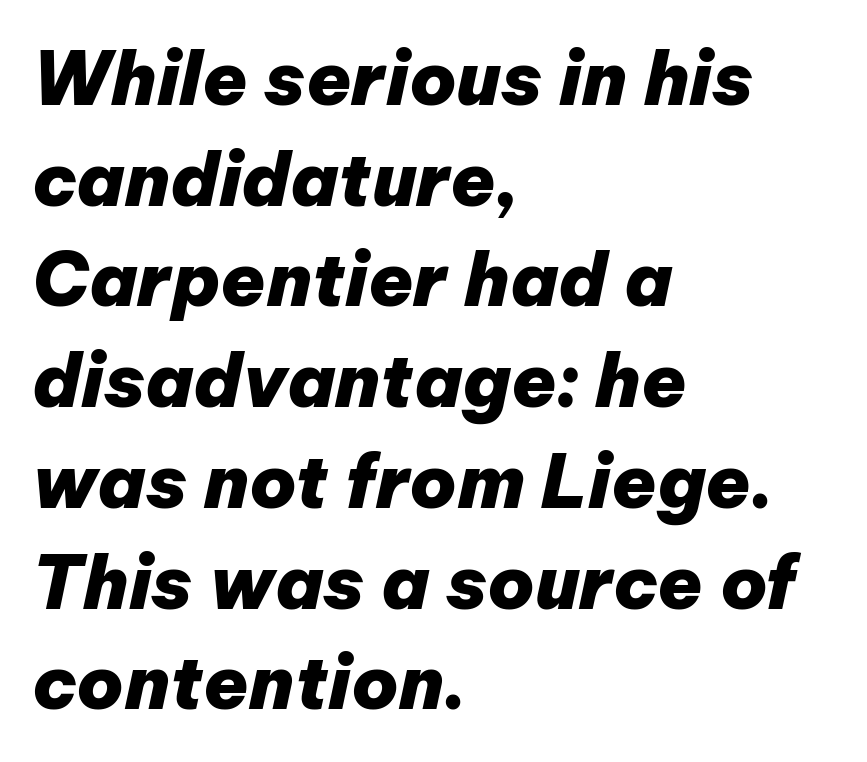
The image shows 73 px heavy type, italic (leaning right); set left-aligned, normal line spacing (1.38x), normal letter spacing, not underlined; low stroke contrast and a medium x-height.
